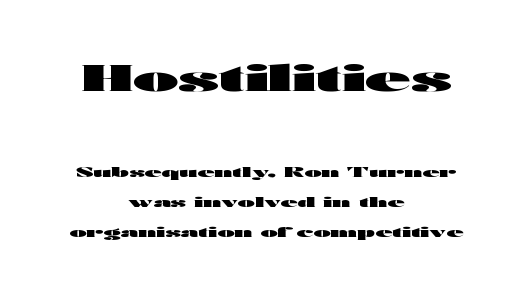
The image shows 37 px heavy, wide sans-serif type, upright; set centered, loose line spacing (2.16x), normal letter spacing, not underlined; the first (top) block is 2.64x larger; high stroke contrast and a medium x-height.
